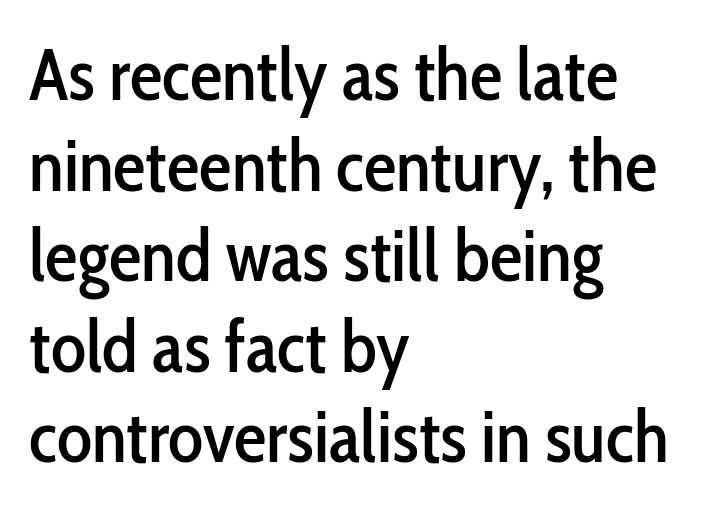
These lines keep a tight, regular rhythm from letter to letter. Where is the straight margin? On the left. The gap between lines stays unmarked. Type style note: lacks serifs. The rendering uses natural spacing where letterforms have individual widths. The axis of the letterforms is exactly vertical.
